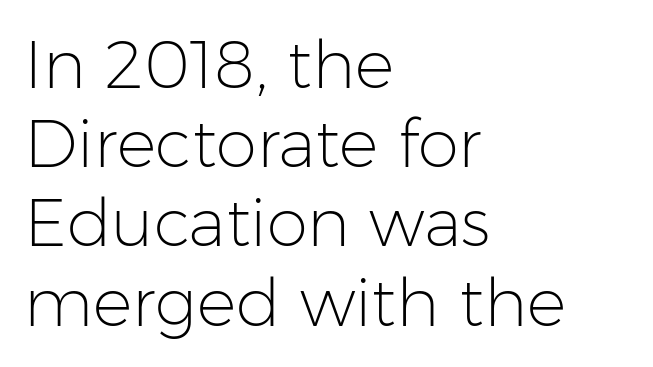
Looks like regular typesetting: each glyph gets only the width it needs. Regarding serifs, this sample does without them. Observe the ordinary spacing: letters are neighbours, not strangers. Unlike italic type, these characters show no tilt at all. The cut favours lightness, reaching ordinary text weight at its darkest. Descenders hang freely into open space.
